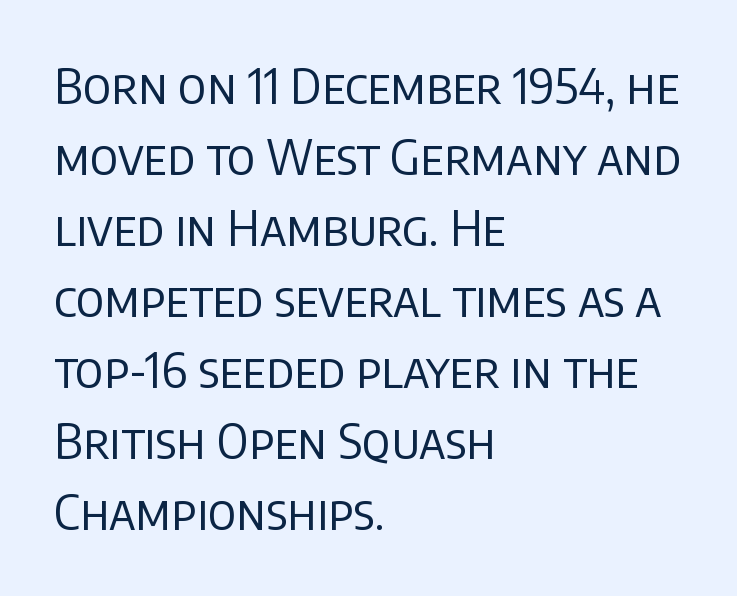
{"serif": "no", "italic": "no", "bold": "no", "weight": "regular", "width": "normal", "stroke_contrast": "low", "x_height": "large", "monospaced": "no", "underline": "no", "align": "left", "line_spacing": "normal", "line_spacing_ratio": 1.48, "letter_spacing": "normal", "letter_spacing_em": 0.0, "glyph_px": 48}
